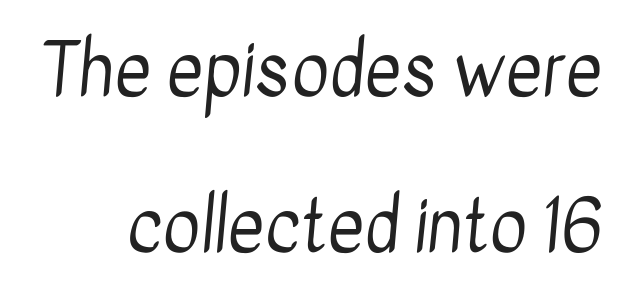
{"serif": "no", "bold": "no", "weight": "regular", "width": "condensed", "stroke_contrast": "low", "x_height": "medium", "monospaced": "no", "underline": "no", "line_spacing": "loose", "line_spacing_ratio": 2.2, "letter_spacing": "normal", "letter_spacing_em": 0.0, "glyph_px": 71}
